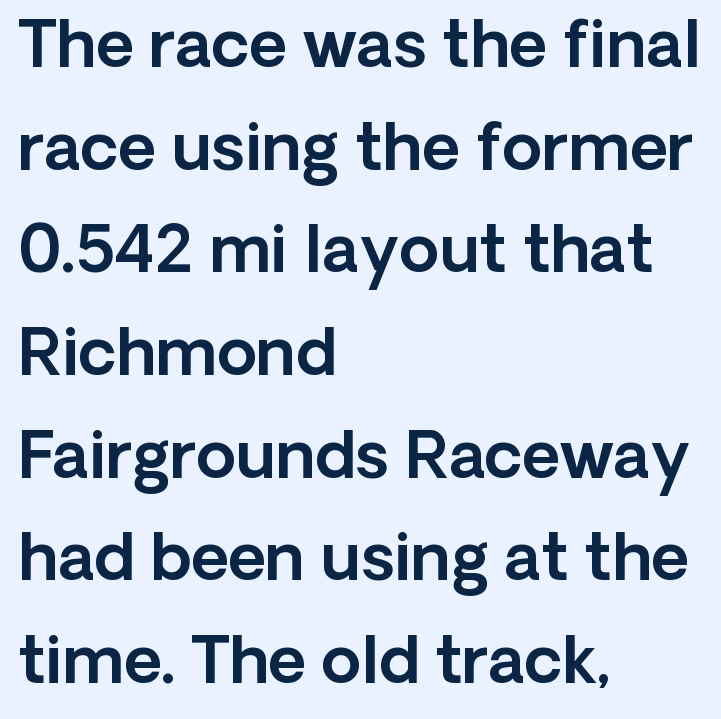
Q: Is the text italic (slanted)? A: No, it is upright.
Q: Is the typeface a serif or a sans-serif typeface? A: Sans-serif.
Q: Is the text underlined? A: No.
Q: How is the paragraph aligned? A: Left-aligned.
Q: Is the spacing between letters normal or unusually wide? A: Normal.
Q: Is the spacing between lines tight, normal or loose? A: Normal.
Q: Width (condensed, normal, or wide)? A: Normal.
Q: x-height? A: Medium.
Q: Monospaced? A: No.
